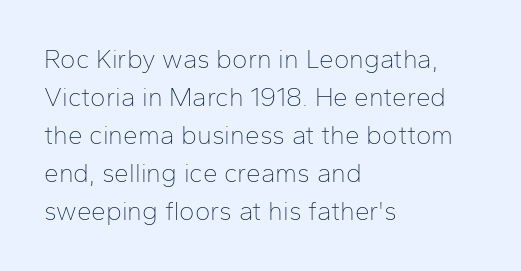
{"italic": "no", "bold": "no", "underline": "no", "align": "left", "line_spacing": "normal", "line_spacing_ratio": 1.46, "letter_spacing": "normal", "letter_spacing_em": 0.0, "glyph_px": 26}
